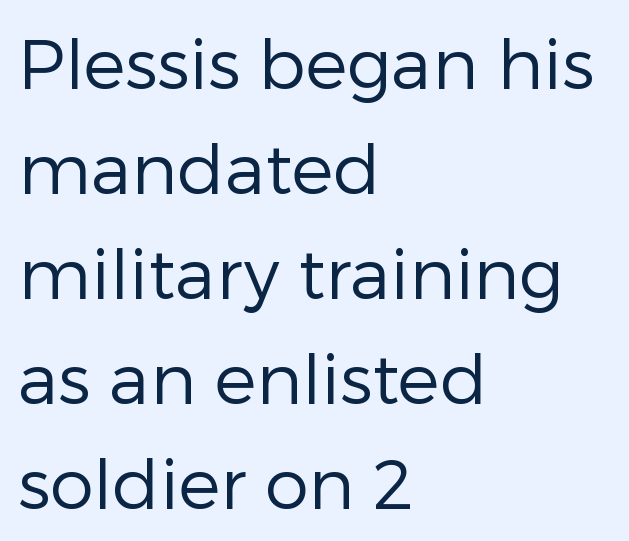
The image shows 70 px regular-weight sans-serif type, upright; set left-aligned, normal line spacing (1.5x), normal letter spacing, not underlined; low stroke contrast and a medium x-height.
